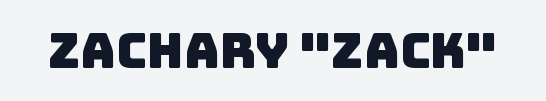
{"serif": "no", "width": "normal", "stroke_contrast": "low", "x_height": "large", "monospaced": "no", "underline": "no", "letter_spacing": "normal", "letter_spacing_em": 0.0, "glyph_px": 49}
